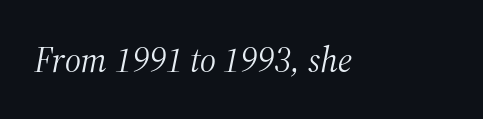
{"serif": "yes", "italic": "yes", "lean": "right", "slant_degrees": 12, "bold": "no", "weight": "light", "width": "normal", "stroke_contrast": "medium", "x_height": "medium", "monospaced": "no", "underline": "no", "letter_spacing": "normal", "letter_spacing_em": 0.0, "glyph_px": 36}
